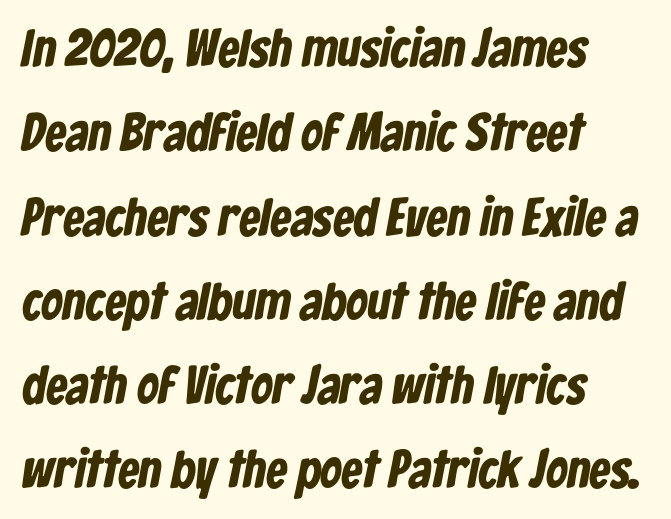
What stands out about the letter spacing? Nothing — it is the standard amount. Stroke terminals: plain, sans-serif. Glance below the letters and you will spot only blank space. The sample has been set heavy, in full bold. The setting favours the left margin, as ordinary paragraphs usually do.
